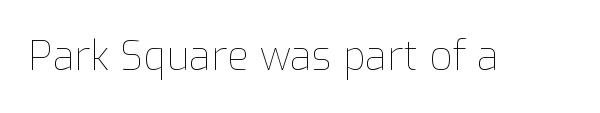
The image shows 40 px thin type, upright; set normal letter spacing, not underlined; low stroke contrast and a medium x-height.
